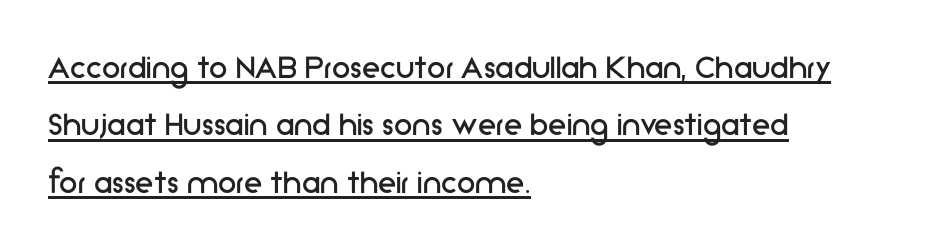
Leading matches the norm, producing a regular column. The letters stand upright; this is a roman face. Serifs: no, the terminals of the letterforms are clean. The passage shown is typed in a proportional face where columns would drift. Ink coverage per letter is moderate at most.
